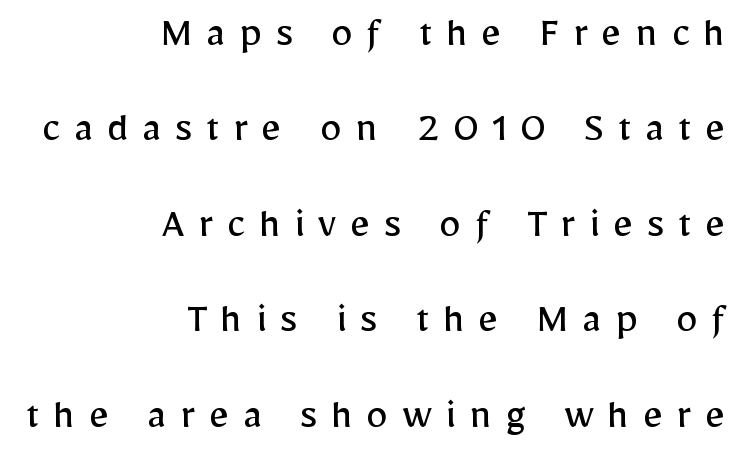
{"serif": "no", "italic": "no", "bold": "no", "weight": "regular", "width": "normal", "stroke_contrast": "low", "x_height": "medium", "monospaced": "no", "underline": "no", "align": "right", "line_spacing": "loose", "line_spacing_ratio": 2.17, "letter_spacing": "wide", "letter_spacing_em": 0.31, "glyph_px": 44}
